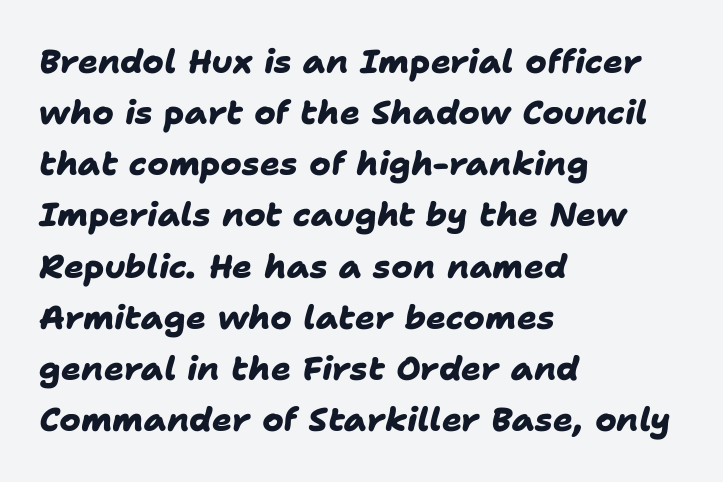
Letters rest on an invisible, unmarked baseline. The type family on display is of the sans-serif kind. If you drew a ruler down the left edge, every line would touch it. Summary of weight: heavy, a full bold. The passage shown is typed in a proportional face where columns would drift. The line-height multiplier appears to be the usual default.
